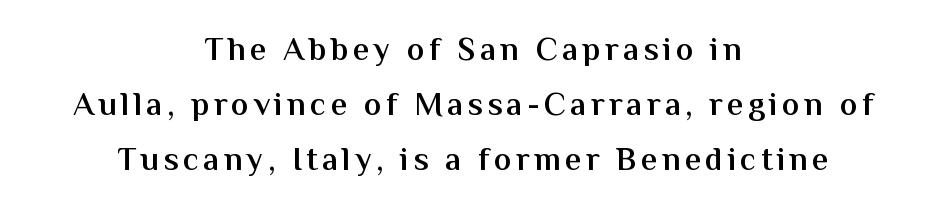
Q: Is the text bold? A: Semi-bold.
Q: Is the text italic (slanted)? A: No, it is upright.
Q: Is the typeface a serif or a sans-serif typeface? A: Sans-serif.
Q: Is the text underlined? A: No.
Q: How is the paragraph aligned? A: Centered.
Q: Is the spacing between lines tight, normal or loose? A: Normal.
Q: Width (condensed, normal, or wide)? A: Normal.
Q: Stroke contrast? A: Medium.
Q: x-height? A: Medium.
Q: Monospaced? A: No.
